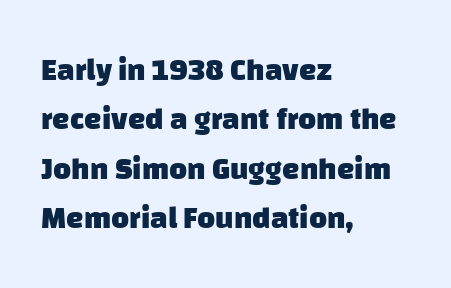
{"serif": "no", "bold": "yes", "weight": "heavy", "width": "normal", "stroke_contrast": "low", "x_height": "large", "monospaced": "no", "underline": "no", "align": "left", "line_spacing": "normal", "line_spacing_ratio": 1.59, "letter_spacing": "normal", "letter_spacing_em": 0.0, "glyph_px": 31}
